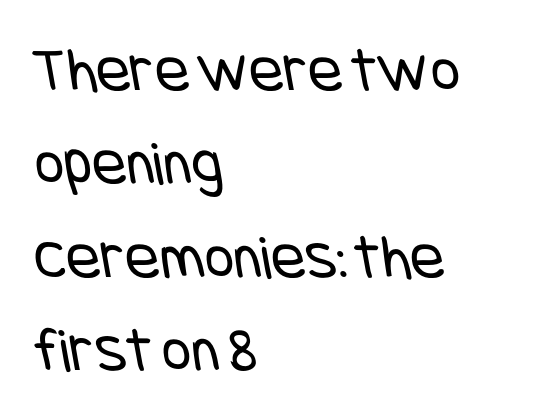
{"serif": "no", "bold": "no", "weight": "regular", "width": "condensed", "stroke_contrast": "low", "x_height": "large", "underline": "no", "align": "left", "line_spacing": "normal", "line_spacing_ratio": 1.46, "letter_spacing": "normal", "letter_spacing_em": 0.0, "glyph_px": 64}
